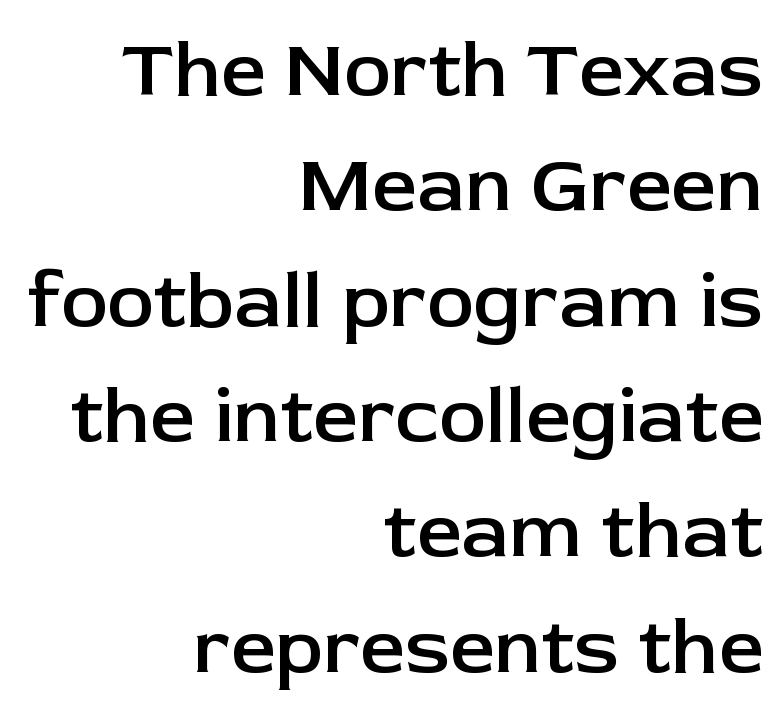
{"serif": "no", "italic": "no", "bold": "semi", "weight": "semibold", "width": "normal", "stroke_contrast": "low", "x_height": "medium", "monospaced": "no", "underline": "no", "align": "right", "line_spacing": "normal", "line_spacing_ratio": 1.46, "letter_spacing": "normal", "letter_spacing_em": 0.0, "glyph_px": 79}
